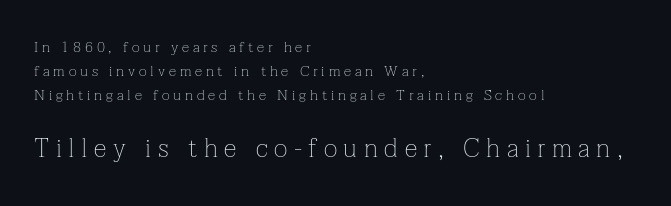
{"italic": "no", "bold": "no", "underline": "no", "align": "left", "line_spacing": "normal", "line_spacing_ratio": 1.59, "letter_spacing": "wide", "letter_spacing_em": 0.25, "larger_block": "second", "size_ratio": 1.73, "glyph_px": 26}
